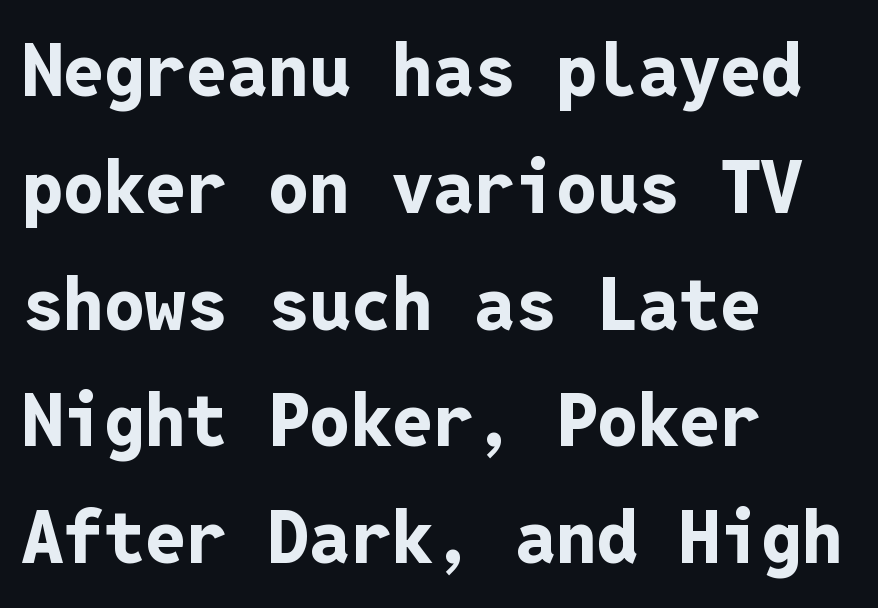
Tall strokes in this sample are plumb rather than angled. Note: no serifs on the glyphs. Emphasis by weight is at full strength: bold. The face used here is monospaced, like something from a code editor.
